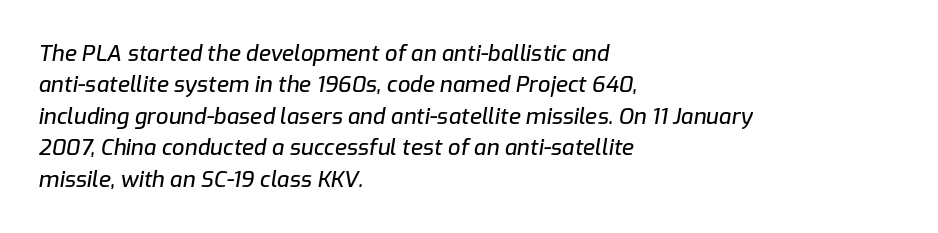
{"italic": "yes", "lean": "right", "slant_degrees": 9, "underline": "no", "align": "left", "line_spacing": "normal", "line_spacing_ratio": 1.43, "letter_spacing": "normal", "letter_spacing_em": 0.0, "glyph_px": 22}
